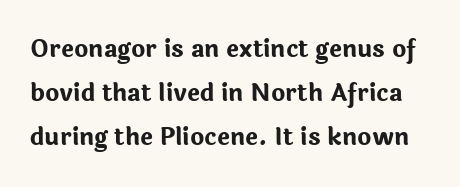
Q: Is the text bold? A: Yes.
Q: Is the text italic (slanted)? A: No, it is upright.
Q: Is the text underlined? A: No.
Q: Is the spacing between letters normal or unusually wide? A: Normal.
